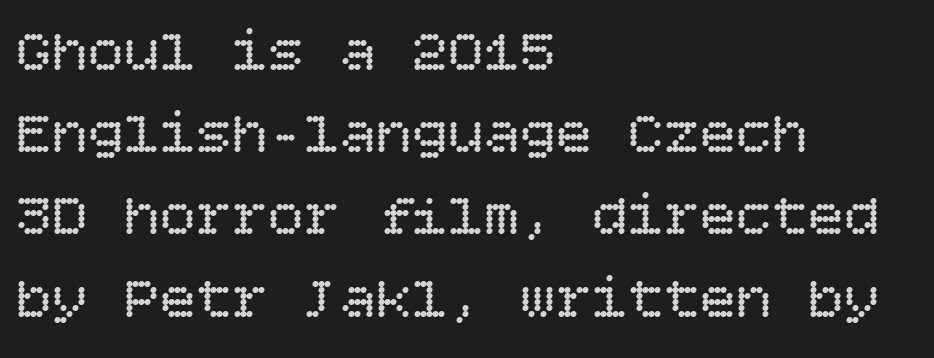
Q: Is the text bold? A: No.
Q: Is the text italic (slanted)? A: No, it is upright.
Q: Is the text underlined? A: No.
Q: How is the paragraph aligned? A: Left-aligned.
Q: Is the spacing between letters normal or unusually wide? A: Normal.
Q: Is the spacing between lines tight, normal or loose? A: Normal.
Q: Width (condensed, normal, or wide)? A: Normal.
Q: Stroke contrast? A: Low.
Q: x-height? A: Large.
